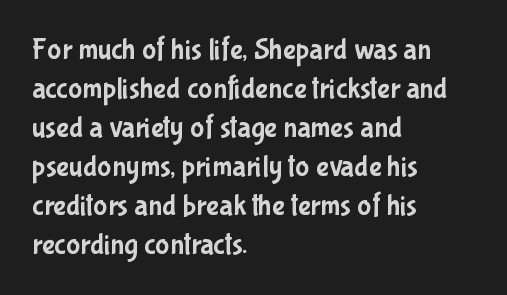
{"serif": "no", "italic": "no", "width": "condensed", "stroke_contrast": "low", "x_height": "medium", "monospaced": "no", "underline": "no", "align": "left", "line_spacing": "normal", "line_spacing_ratio": 1.3, "letter_spacing": "normal", "letter_spacing_em": 0.0, "glyph_px": 30}
